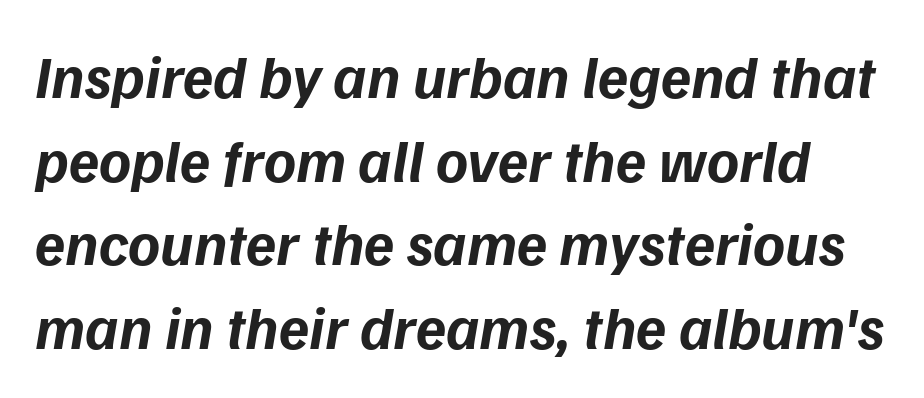
{"italic": "yes", "lean": "right", "slant_degrees": 9, "bold": "yes", "weight": "bold", "width": "normal", "stroke_contrast": "low", "x_height": "medium", "monospaced": "no", "underline": "no", "line_spacing": "normal", "line_spacing_ratio": 1.37, "letter_spacing": "normal", "letter_spacing_em": 0.0, "glyph_px": 61}
